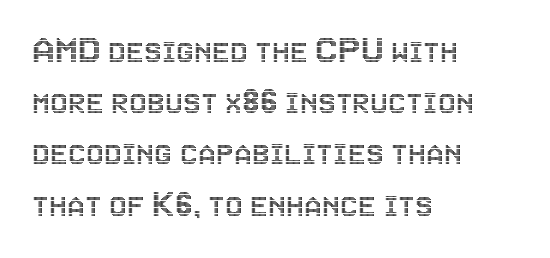
Q: Is the text italic (slanted)? A: No, it is upright.
Q: Is the text underlined? A: No.
Q: How is the paragraph aligned? A: Left-aligned.
Q: Is the spacing between letters normal or unusually wide? A: Normal.
Q: Is the spacing between lines tight, normal or loose? A: Normal.
Q: Width (condensed, normal, or wide)? A: Condensed.
Q: x-height? A: Large.
Q: Monospaced? A: No.
